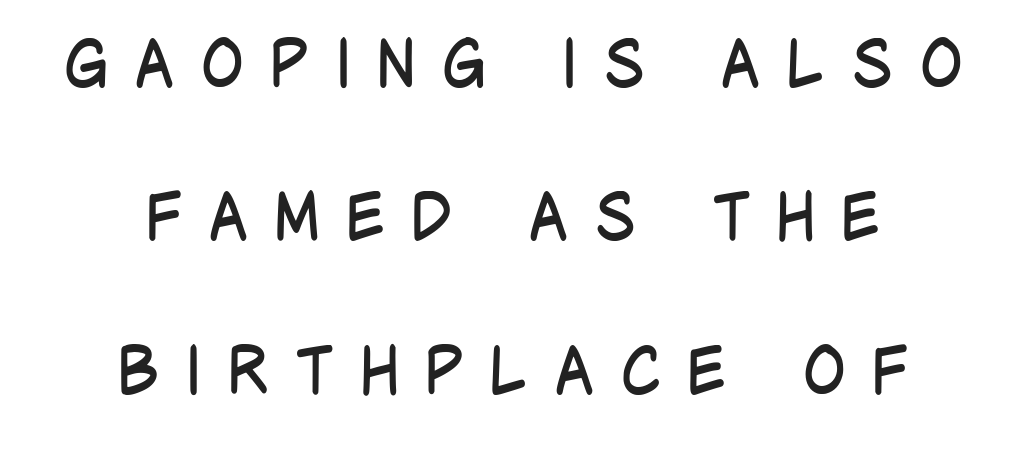
Q: Is the text bold? A: No.
Q: Is the text italic (slanted)? A: No, it is upright.
Q: Is the typeface a serif or a sans-serif typeface? A: Sans-serif.
Q: Is the text underlined? A: No.
Q: How is the paragraph aligned? A: Centered.
Q: Is the spacing between letters normal or unusually wide? A: Unusually wide.
Q: Is the spacing between lines tight, normal or loose? A: Loose.
Q: Width (condensed, normal, or wide)? A: Condensed.
Q: Stroke contrast? A: Low.
Q: x-height? A: Large.
Q: Monospaced? A: No.
